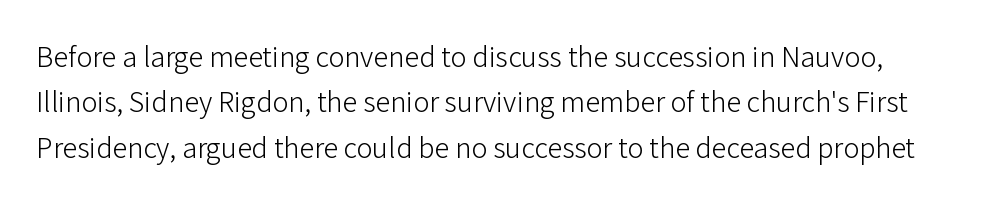
Q: Is the text bold? A: No.
Q: Is the text italic (slanted)? A: No, it is upright.
Q: Is the typeface a serif or a sans-serif typeface? A: Sans-serif.
Q: Is the text underlined? A: No.
Q: Is the spacing between letters normal or unusually wide? A: Normal.
Q: Is the spacing between lines tight, normal or loose? A: Normal.
Q: Width (condensed, normal, or wide)? A: Normal.
Q: Stroke contrast? A: Low.
Q: x-height? A: Medium.
Q: Monospaced? A: No.
